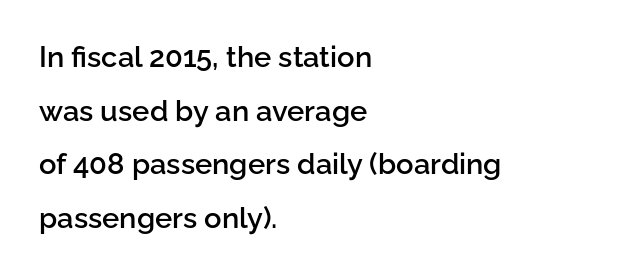
{"serif": "no", "italic": "no", "bold": "semi", "weight": "semibold", "width": "normal", "stroke_contrast": "low", "x_height": "medium", "monospaced": "no", "underline": "no", "align": "left", "line_spacing_ratio": 1.85, "letter_spacing": "normal", "letter_spacing_em": 0.0, "glyph_px": 29}
